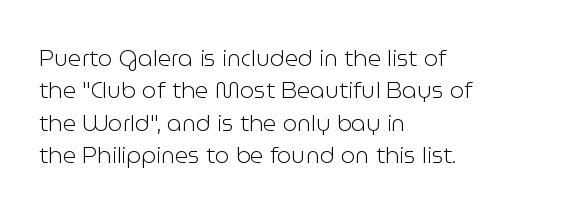
Q: Is the text bold? A: No.
Q: Is the text italic (slanted)? A: No, it is upright.
Q: Is the text underlined? A: No.
Q: How is the paragraph aligned? A: Left-aligned.
Q: Is the spacing between letters normal or unusually wide? A: Normal.
Q: Is the spacing between lines tight, normal or loose? A: Normal.
